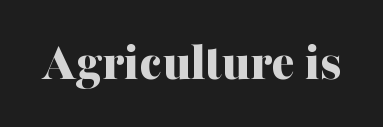
{"serif": "yes", "italic": "no", "bold": "yes", "weight": "bold", "width": "normal", "stroke_contrast": "medium", "x_height": "medium", "monospaced": "no", "underline": "no", "letter_spacing": "normal", "letter_spacing_em": 0.0, "glyph_px": 55}
